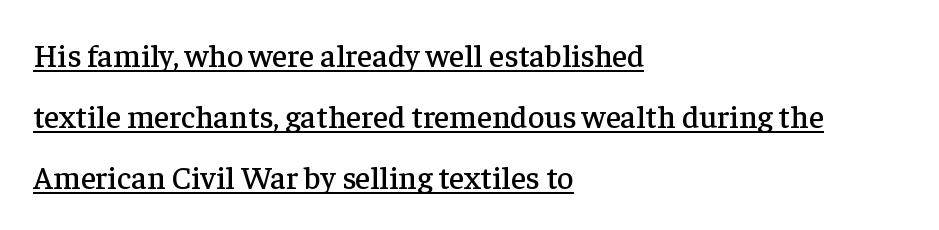
Q: Is the text italic (slanted)? A: No, it is upright.
Q: Is the typeface a serif or a sans-serif typeface? A: Serif.
Q: Is the text underlined? A: Yes.
Q: How is the paragraph aligned? A: Left-aligned.
Q: Is the spacing between letters normal or unusually wide? A: Normal.
Q: Is the spacing between lines tight, normal or loose? A: Loose.
Q: Width (condensed, normal, or wide)? A: Normal.
Q: Stroke contrast? A: Low.
Q: x-height? A: Medium.
Q: Monospaced? A: No.
